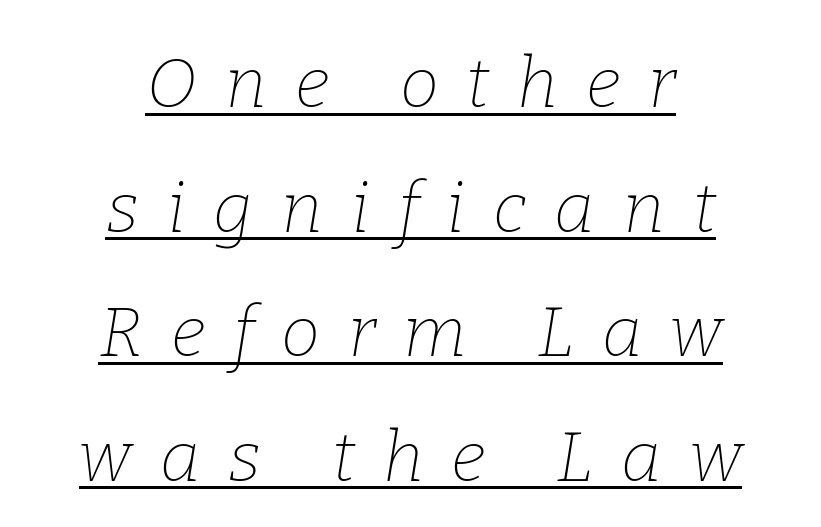
Each letter keeps its own natural width here, so spacing adapts to shape. Like a heading marked for emphasis, these lines bear an underscore. Classification — serif. Each word looks stretched out because of the extra space between its letters.
